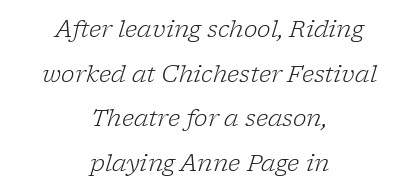
The image shows 23 px text type, italic (leaning right); set centered, loose line spacing (1.94x), normal letter spacing, not underlined.
